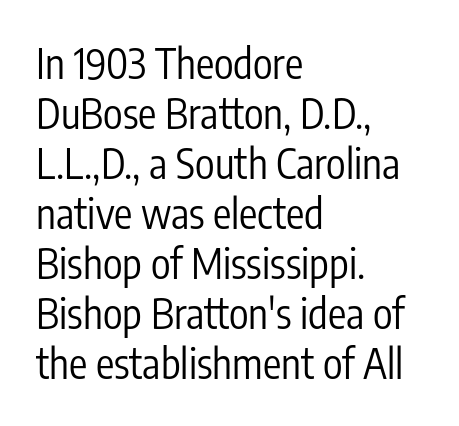
{"serif": "no", "italic": "no", "bold": "no", "weight": "regular", "width": "condensed", "stroke_contrast": "low", "x_height": "medium", "monospaced": "no", "underline": "no", "align": "left", "line_spacing_ratio": 1.22, "letter_spacing": "normal", "letter_spacing_em": 0.0, "glyph_px": 41}
